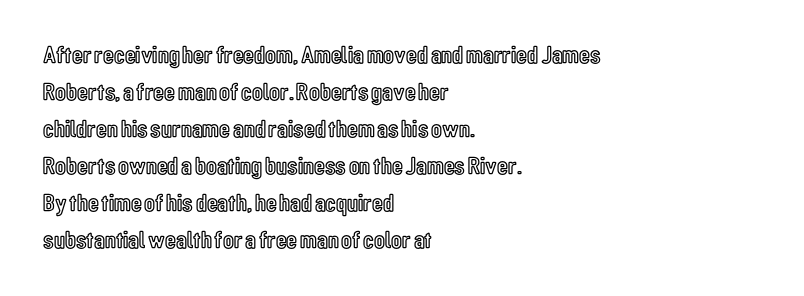
The image shows 25 px text type, upright; set left-aligned, normal line spacing (1.48x), normal letter spacing, not underlined.
